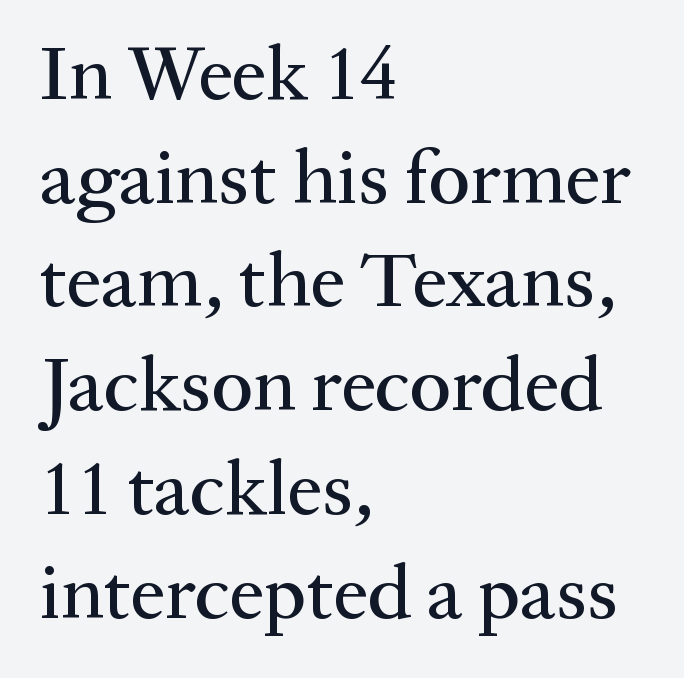
Spacing verdict: proportional, widths tailored to each character. Notice how the stems are strictly vertical — no italics here. Short and long lines alike share a common starting point at left. A normal amount of white space separates one row of letters from the next. The passage shown has conventional tracking throughout. The space directly below the letters is spotless.
